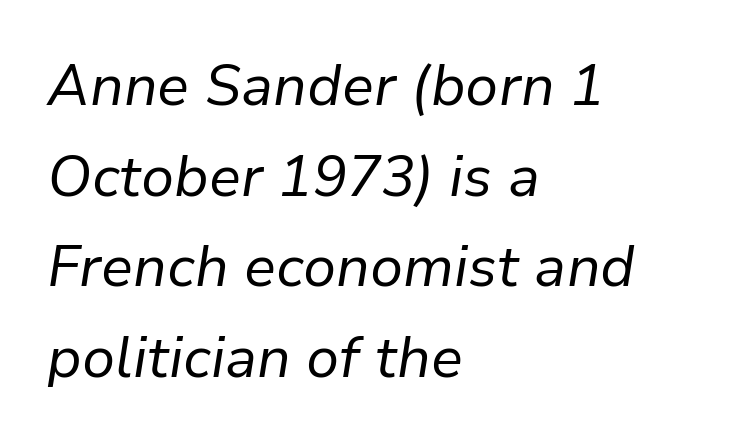
{"italic": "yes", "lean": "right", "slant_degrees": 9, "bold": "no", "weight": "regular", "width": "normal", "stroke_contrast": "low", "x_height": "medium", "monospaced": "no", "underline": "no", "align": "left", "line_spacing": "normal", "line_spacing_ratio": 1.59, "letter_spacing": "normal", "letter_spacing_em": 0.0, "glyph_px": 57}
